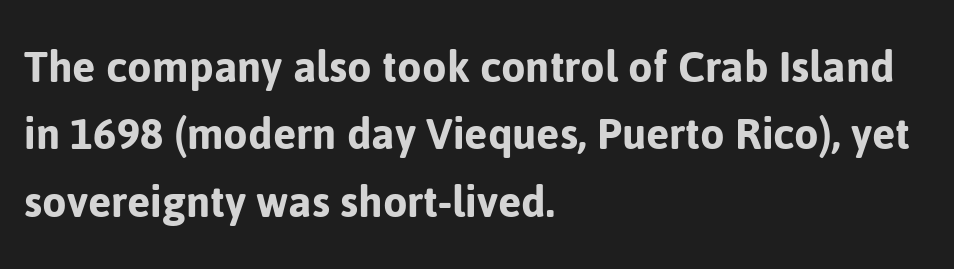
{"serif": "no", "italic": "no", "width": "normal", "stroke_contrast": "low", "x_height": "medium", "monospaced": "no", "underline": "no", "align": "left", "line_spacing": "normal", "line_spacing_ratio": 1.35, "letter_spacing": "normal", "letter_spacing_em": 0.0, "glyph_px": 50}
